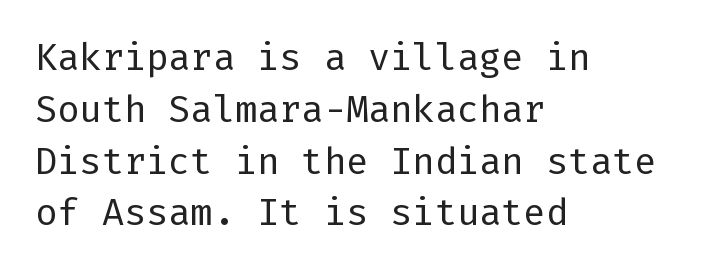
Ordinary non-slanted type is in use. A sans-serif font was chosen for this passage. Underlining? Definitely not there. The lines sit at an ordinary, default distance from one another.
